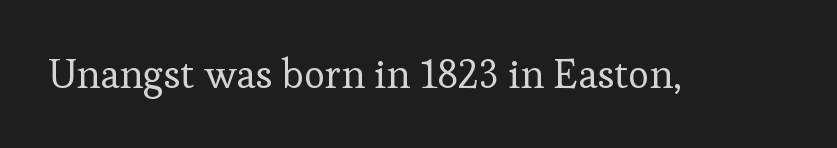
The image shows 40 px regular-weight serif type, upright; set normal letter spacing, not underlined; low stroke contrast and a medium x-height.
